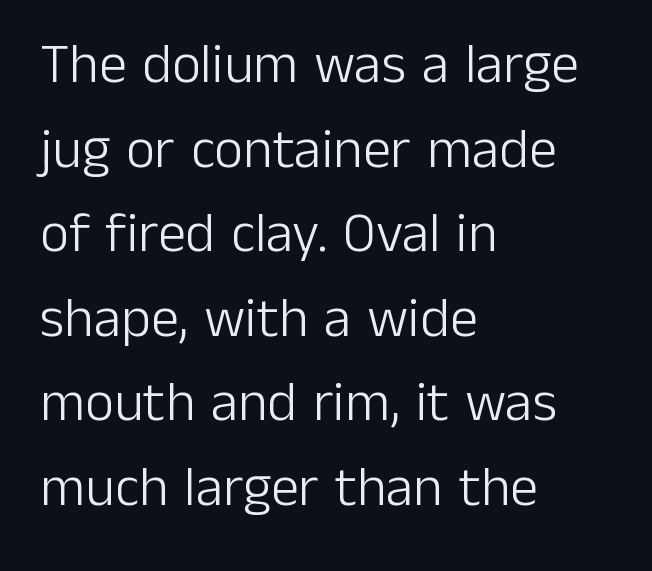
Each new line begins a customary step beneath the previous one. Characters remain perfectly vertical along every line. Tracking here is standard; glyphs follow each other at the usual distance. Anything drawn beneath the words? Only blank space.
